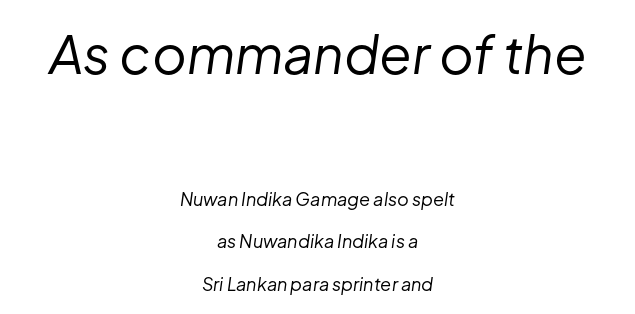
Q: Is the text bold? A: No.
Q: Is the text italic (slanted)? A: Yes, it leans right by about 8 degrees.
Q: Is the text underlined? A: No.
Q: How is the paragraph aligned? A: Centered.
Q: Is the spacing between letters normal or unusually wide? A: Normal.
Q: Is the spacing between lines tight, normal or loose? A: Loose.
Q: Which block of text is set in a larger size, the first (top) or the second (bottom)? A: The first (top) one.
Q: Width (condensed, normal, or wide)? A: Normal.
Q: Stroke contrast? A: Low.
Q: x-height? A: Medium.
Q: Monospaced? A: No.
